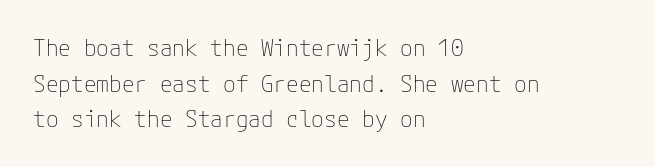
{"italic": "no", "bold": "no", "underline": "no", "align": "left", "line_spacing": "normal", "line_spacing_ratio": 1.55, "letter_spacing": "normal", "letter_spacing_em": 0.0, "glyph_px": 23}
